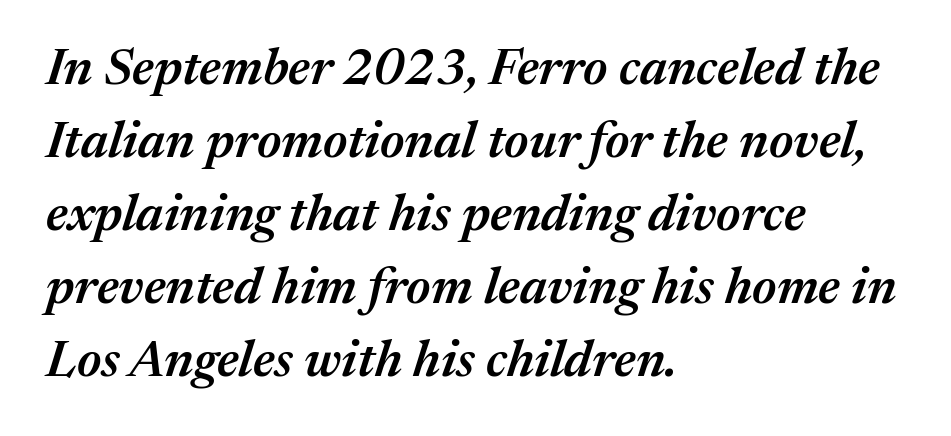
The image shows 51 px semibold type, italic (leaning right); set left-aligned, normal line spacing (1.43x), normal letter spacing, not underlined; medium stroke contrast and a medium x-height.
